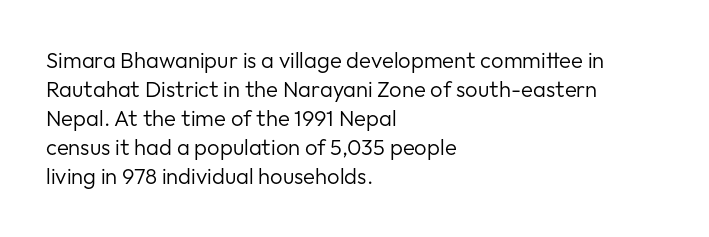
Tall strokes in this sample are plumb rather than angled. The passage shown has conventional tracking throughout. Every row of glyphs begins at an identical x-position on the left. A normal amount of white space separates one row of letters from the next. Type without underlining.
